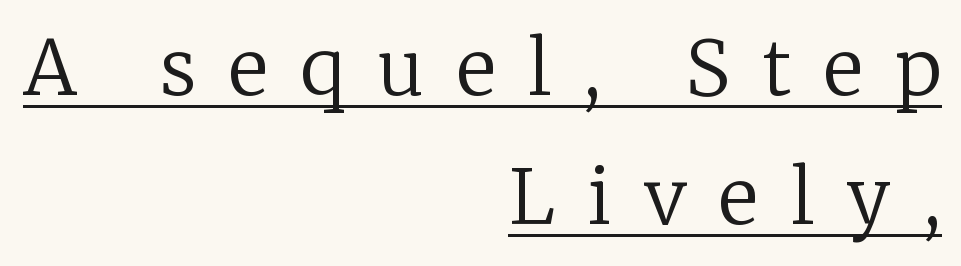
Q: Is the text bold? A: No.
Q: Is the text italic (slanted)? A: No, it is upright.
Q: Is the typeface a serif or a sans-serif typeface? A: Serif.
Q: Is the text underlined? A: Yes.
Q: How is the paragraph aligned? A: Right-aligned.
Q: Is the spacing between letters normal or unusually wide? A: Unusually wide.
Q: Is the spacing between lines tight, normal or loose? A: Normal.
Q: Width (condensed, normal, or wide)? A: Normal.
Q: Stroke contrast? A: Low.
Q: x-height? A: Medium.
Q: Monospaced? A: No.
